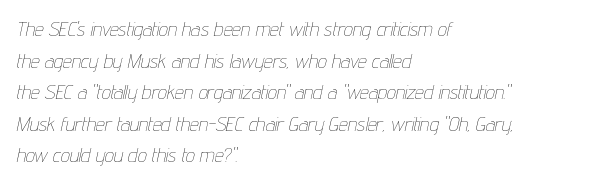
Q: Is the text bold? A: No.
Q: Is the text italic (slanted)? A: Yes, it leans right by about 12 degrees.
Q: Is the text underlined? A: No.
Q: How is the paragraph aligned? A: Left-aligned.
Q: Is the spacing between letters normal or unusually wide? A: Normal.
Q: Is the spacing between lines tight, normal or loose? A: Normal.
